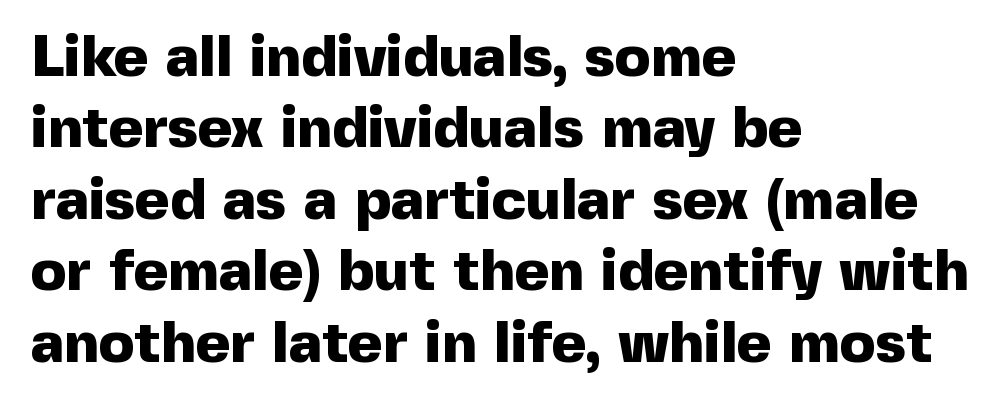
This rendering features lettering with no underline. Set as a true bold cut, around the 700 mark. Character widths vary here, with narrow letters taking less room than wide ones. Leftover space on each line is placed entirely after the last word.
